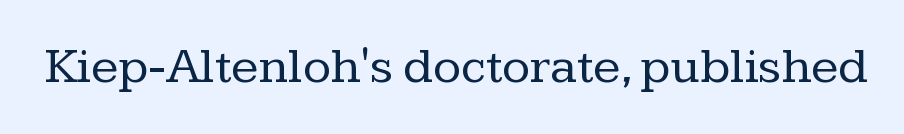
A typesetter would call this proportional, since set widths differ per character. The strokes are not fattened; the text isn't bold. Caption: standard tracking, unaltered. When letters stand straight like this, we call the style roman or upright. Clear beneath every line of the passage. Observe the serifs anchoring each vertical stroke in this sample.
